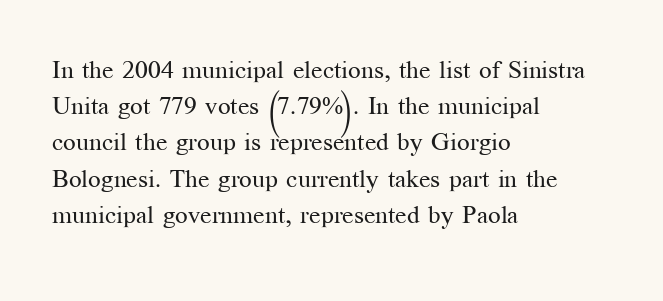
The cut favours lightness, reaching ordinary text weight at its darkest. Left-aligned paragraph, ragged on the right. There is no visible air inserted between adjacent glyphs. Has an underline been added? It has not. Upright lettering throughout. Leading matches the norm, producing a regular column.
